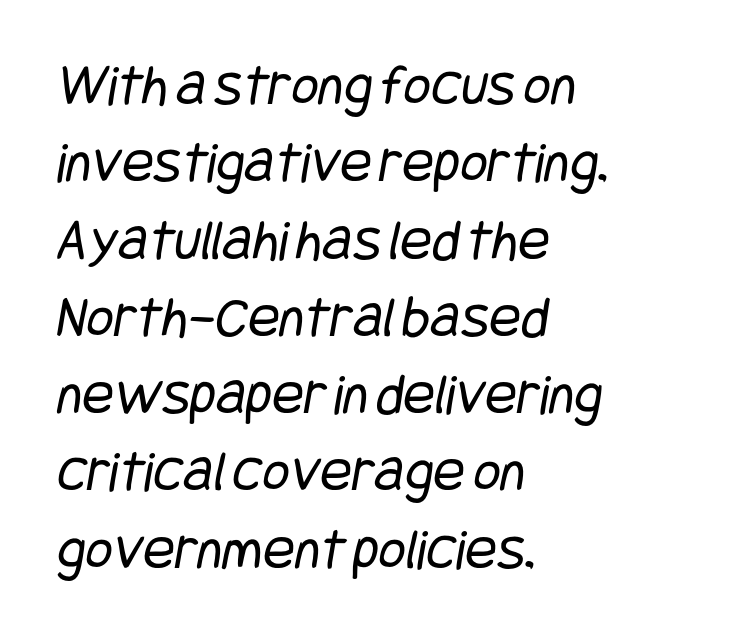
Q: Is the text bold? A: No.
Q: Is the typeface a serif or a sans-serif typeface? A: Sans-serif.
Q: Is the text underlined? A: No.
Q: How is the paragraph aligned? A: Left-aligned.
Q: Is the spacing between letters normal or unusually wide? A: Normal.
Q: Is the spacing between lines tight, normal or loose? A: Normal.
Q: Width (condensed, normal, or wide)? A: Condensed.
Q: Stroke contrast? A: Low.
Q: x-height? A: Large.
